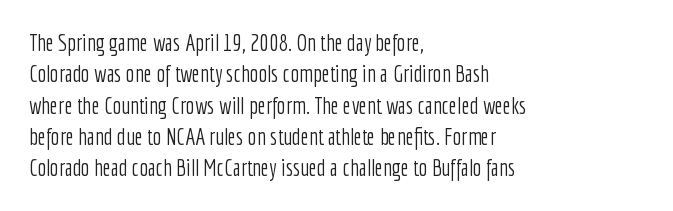
Q: Is the text bold? A: No.
Q: Is the text italic (slanted)? A: No, it is upright.
Q: Is the text underlined? A: No.
Q: How is the paragraph aligned? A: Left-aligned.
Q: Is the spacing between letters normal or unusually wide? A: Normal.
Q: Is the spacing between lines tight, normal or loose? A: Normal.
